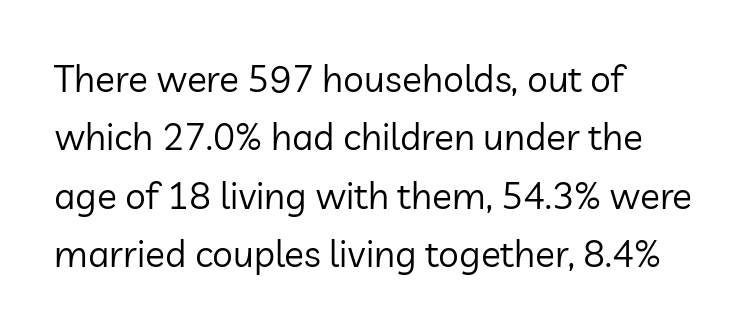
The image shows 37 px regular-weight sans-serif type, upright; set left-aligned, normal line spacing (1.58x), normal letter spacing, not underlined; low stroke contrast and a medium x-height.
